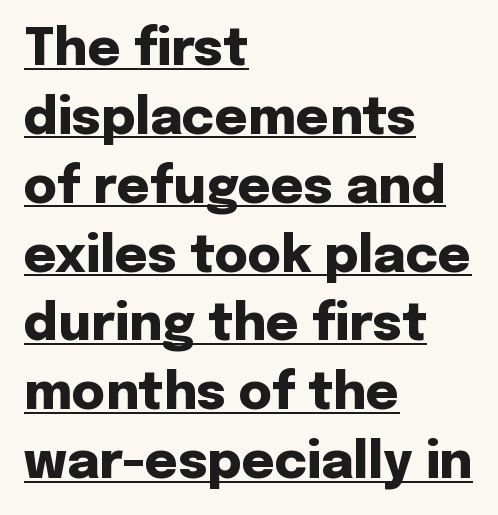
This sample has the flowing, uneven cadence of proportional lettering. A typesetter would label this face a sans. Look at the tracking — it's just the regular setting, nothing added. If you measured baseline to baseline, you'd find a middling distance. Set as a true bold cut, around the 700 mark. The rendered words wear a rule along their underside.
